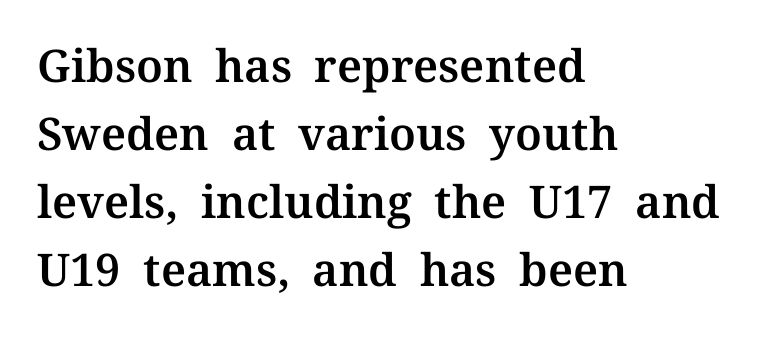
The typography opts for an upright posture over an oblique one. Teacher's note: observe the even left margin — that is flush-left alignment. Proportional: the letters do not fall into vertical columns. The block of text has a typical density, with ordinary space between rows. Small tapered or slab feet sit at the stroke ends, so this counts as serif. Only glyphs here, with clear space below each row.
